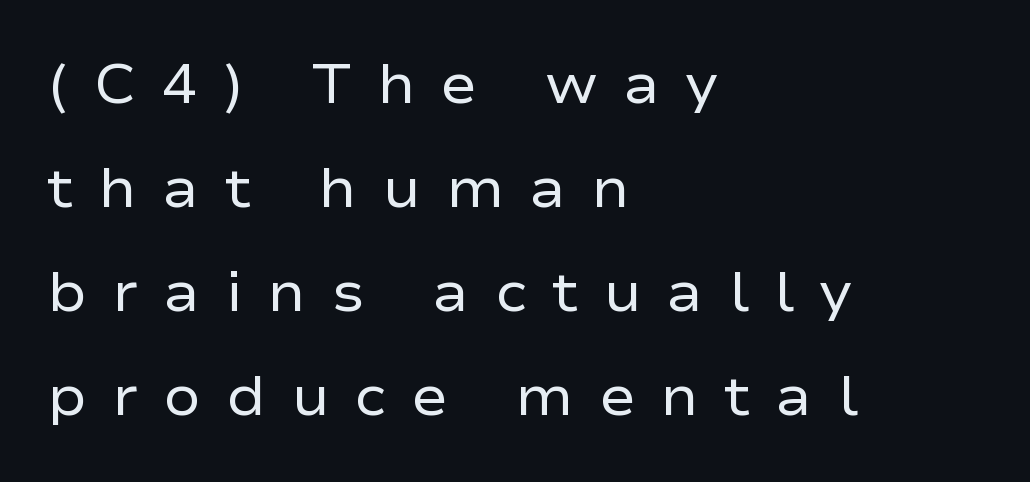
Q: Is the text bold? A: No.
Q: Is the text italic (slanted)? A: No, it is upright.
Q: Is the typeface a serif or a sans-serif typeface? A: Sans-serif.
Q: Is the text underlined? A: No.
Q: How is the paragraph aligned? A: Left-aligned.
Q: Is the spacing between letters normal or unusually wide? A: Unusually wide.
Q: Width (condensed, normal, or wide)? A: Wide.
Q: Stroke contrast? A: Low.
Q: x-height? A: Medium.
Q: Monospaced? A: No.
